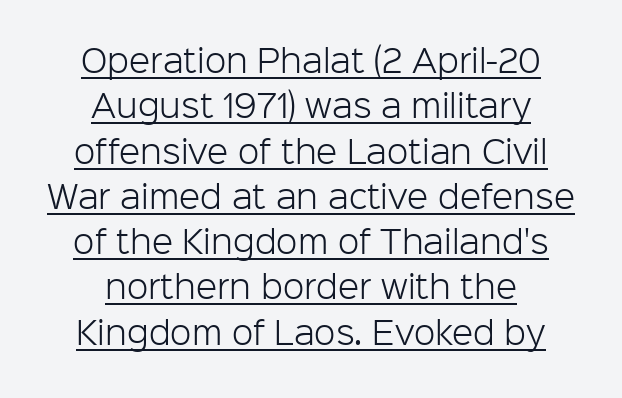
{"serif": "no", "italic": "no", "bold": "no", "weight": "light", "width": "normal", "stroke_contrast": "low", "x_height": "medium", "monospaced": "no", "underline": "yes", "align": "center", "line_spacing": "normal", "line_spacing_ratio": 1.46, "letter_spacing": "normal", "letter_spacing_em": 0.0, "glyph_px": 31}
